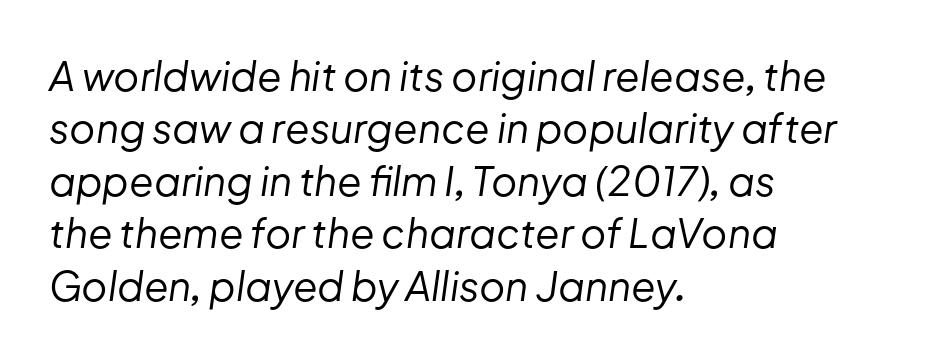
Q: Is the text bold? A: No.
Q: Is the text italic (slanted)? A: Yes, it leans right by about 8 degrees.
Q: Is the text underlined? A: No.
Q: How is the paragraph aligned? A: Left-aligned.
Q: Is the spacing between letters normal or unusually wide? A: Normal.
Q: Is the spacing between lines tight, normal or loose? A: Normal.
Q: Width (condensed, normal, or wide)? A: Normal.
Q: Stroke contrast? A: Low.
Q: x-height? A: Medium.
Q: Monospaced? A: No.
